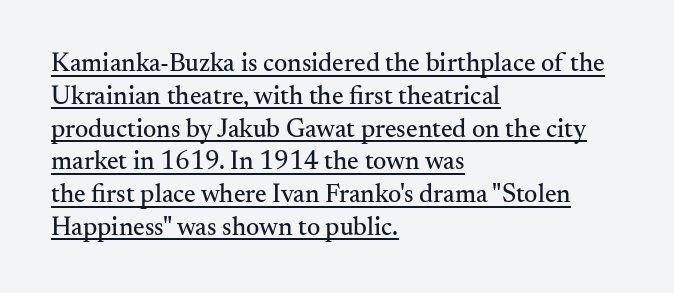
Q: Is the text italic (slanted)? A: No, it is upright.
Q: Is the text underlined? A: Yes.
Q: How is the paragraph aligned? A: Left-aligned.
Q: Is the spacing between letters normal or unusually wide? A: Normal.
Q: Is the spacing between lines tight, normal or loose? A: Normal.
